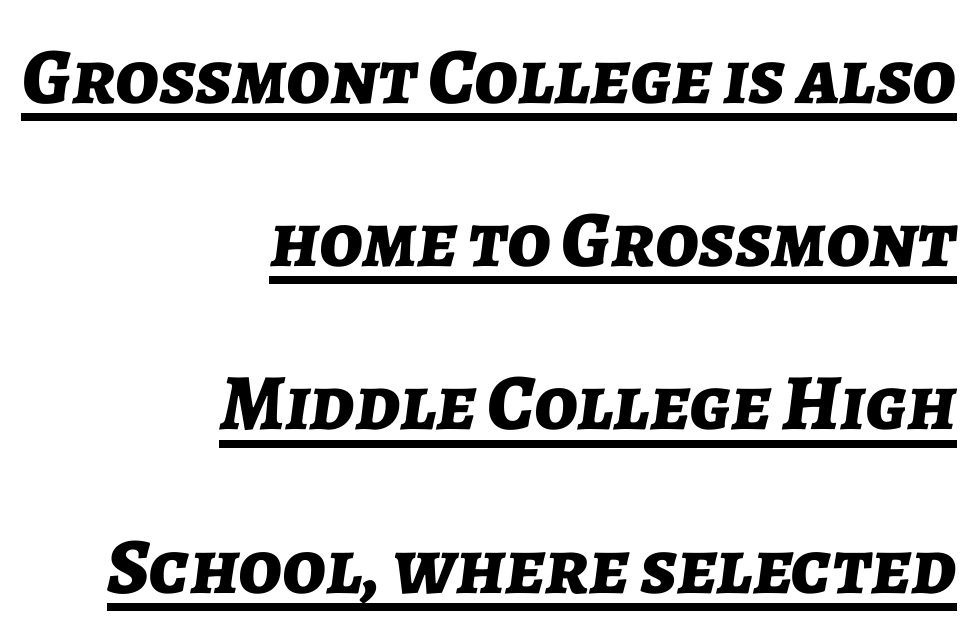
There's an unmistakable incline to the writing here. Decoration check: the copy is underlined. Typesetter's note: full bold, strokes at maximum text heaviness. The passage is arranged like a letterhead date or caption credit — flush right.
